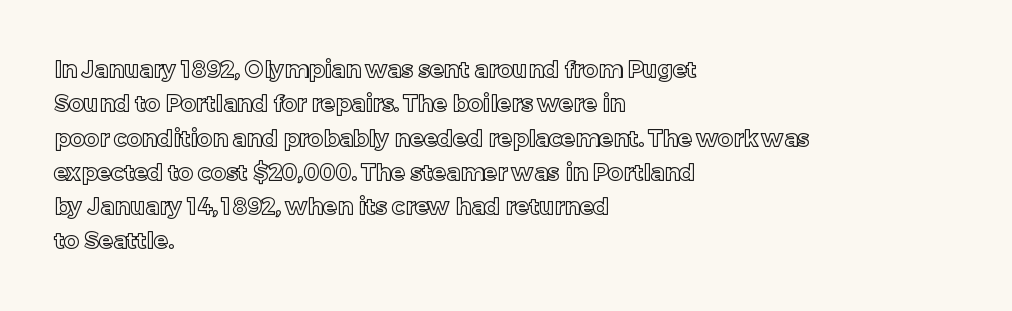
If you drew a ruler down the left edge, every line would touch it. Any mark beneath the type? The region is blank. Vertical spacing — default. It's the straight-up-and-down kind of type.
